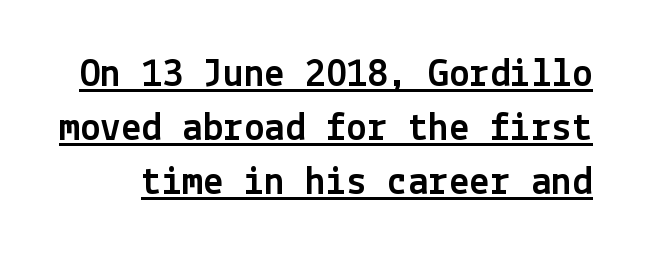
The image shows 41 px sans-serif type, upright; set normal line spacing (1.32x), normal letter spacing, underlined; a medium x-height.
